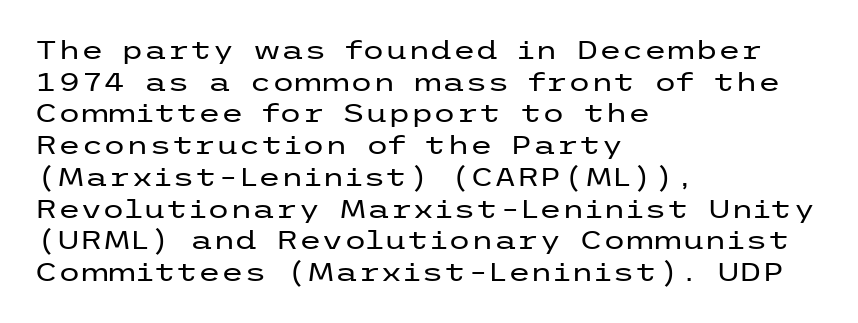
Q: Is the text bold? A: No.
Q: Is the text italic (slanted)? A: No, it is upright.
Q: Is the text underlined? A: No.
Q: How is the paragraph aligned? A: Left-aligned.
Q: Is the spacing between letters normal or unusually wide? A: Normal.
